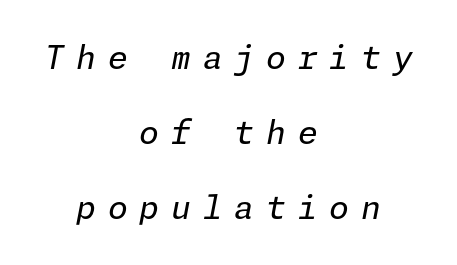
{"italic": "yes", "lean": "right", "slant_degrees": 11, "bold": "no", "weight": "regular", "width": "normal", "stroke_contrast": "low", "x_height": "medium", "underline": "no", "align": "center", "line_spacing": "loose", "line_spacing_ratio": 2.35, "letter_spacing": "wide", "letter_spacing_em": 0.37, "glyph_px": 32}
